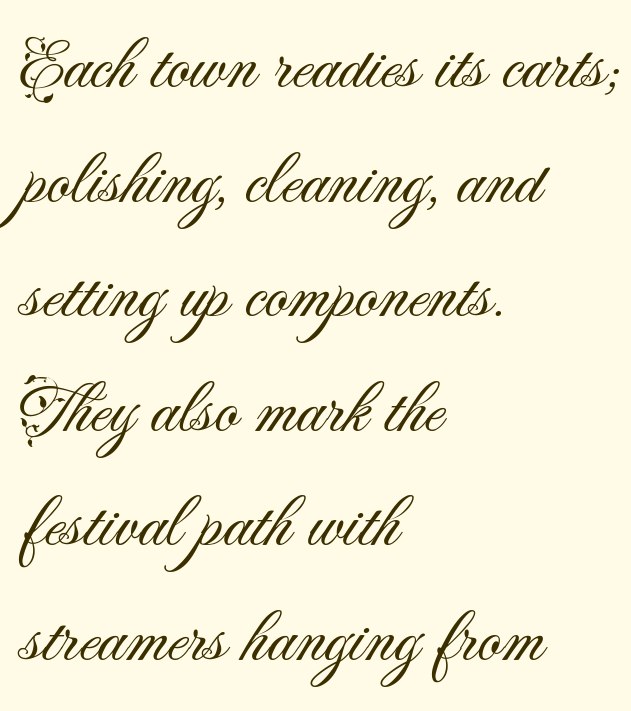
The image shows 73 px light sans-serif type; set left-aligned, normal line spacing (1.57x), normal letter spacing, not underlined; medium stroke contrast and a small x-height.
